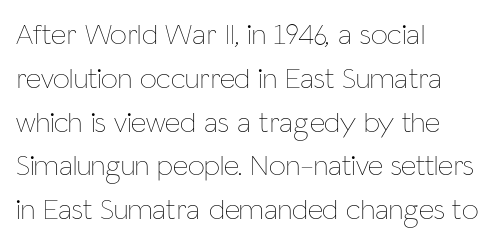
{"italic": "no", "bold": "no", "weight": "thin", "width": "condensed", "stroke_contrast": "low", "x_height": "medium", "monospaced": "no", "underline": "no", "align": "left", "line_spacing": "normal", "line_spacing_ratio": 1.46, "letter_spacing": "normal", "letter_spacing_em": 0.0, "glyph_px": 30}
